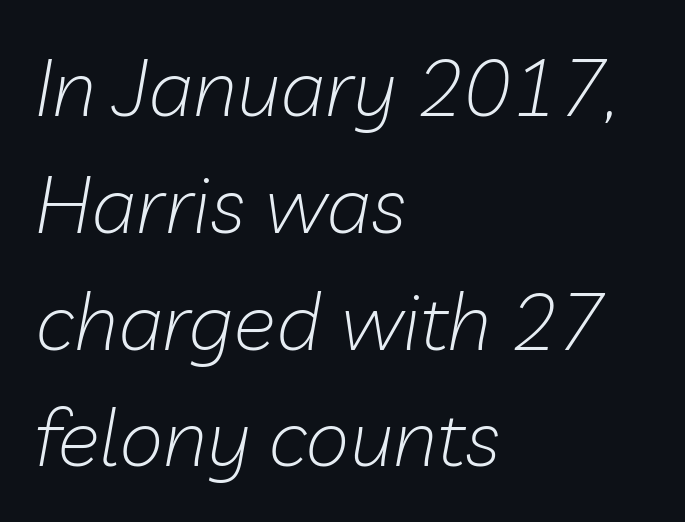
The image shows 80 px light type, italic (leaning right); set left-aligned, normal line spacing (1.46x), normal letter spacing, not underlined; low stroke contrast and a medium x-height.
